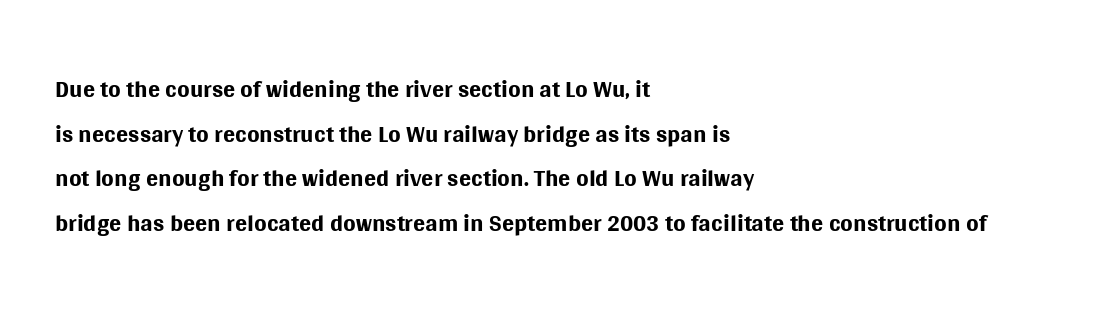
{"serif": "no", "italic": "no", "bold": "no", "weight": "regular", "width": "normal", "stroke_contrast": "medium", "x_height": "large", "monospaced": "no", "underline": "no", "align": "left", "line_spacing_ratio": 1.24, "letter_spacing": "normal", "letter_spacing_em": 0.0, "glyph_px": 36}
